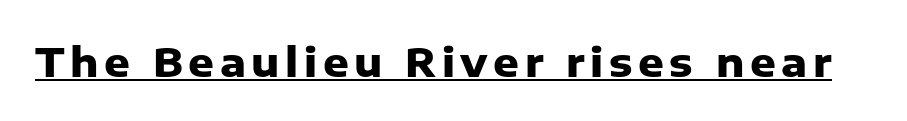
The image shows 40 px heavy sans-serif type, upright; set underlined; low stroke contrast and a medium x-height.
